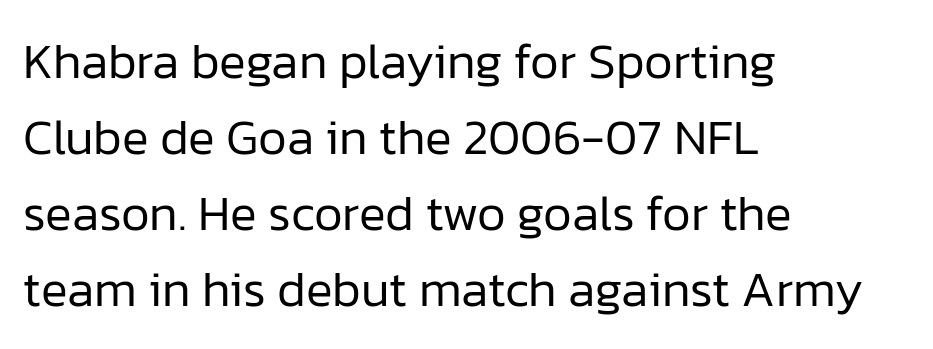
The image shows 50 px regular-weight sans-serif type, upright; set left-aligned, normal line spacing (1.52x), normal letter spacing, not underlined; low stroke contrast and a medium x-height.
